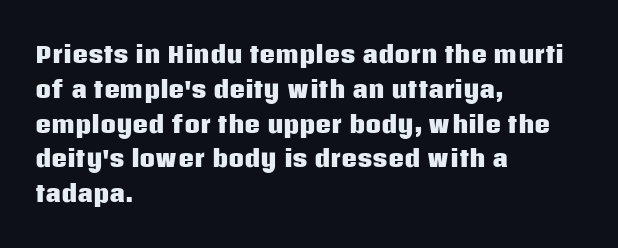
One-word summary of the alignment: left. Characters remain perfectly vertical along every line. Words float on clear page, feet unadorned. Look at the tracking — it's just the regular setting, nothing added.
